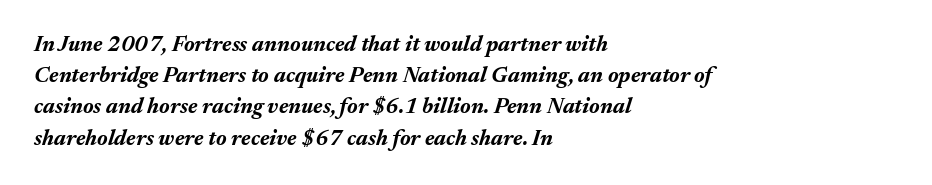
Clear beneath every line of the passage. Which margin do the lines hug? The left one — the right edge is uneven. The rendering keeps characters at their native spacing. Heft: maximum for text — a bold.
